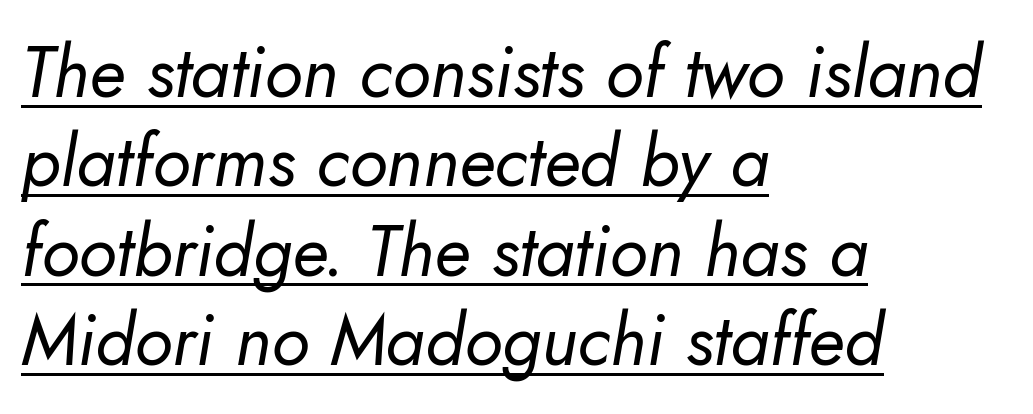
Q: Is the text bold? A: No.
Q: Is the text italic (slanted)? A: Yes, it leans right by about 10 degrees.
Q: Is the text underlined? A: Yes.
Q: How is the paragraph aligned? A: Left-aligned.
Q: Is the spacing between letters normal or unusually wide? A: Normal.
Q: Is the spacing between lines tight, normal or loose? A: Normal.
Q: Width (condensed, normal, or wide)? A: Normal.
Q: Stroke contrast? A: Low.
Q: x-height? A: Small.
Q: Monospaced? A: No.
